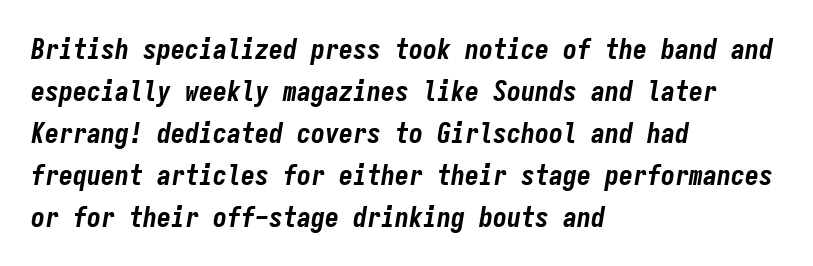
Spacing verdict: monospaced, one width for all characters. Students, note that the glyphs here touch the page at normal intervals. The block of text has a typical density, with ordinary space between rows. The space directly below the letters is spotless. You'd pick this weight for a headline — it's a proper bold. The compositor pushed each line to the left boundary.
